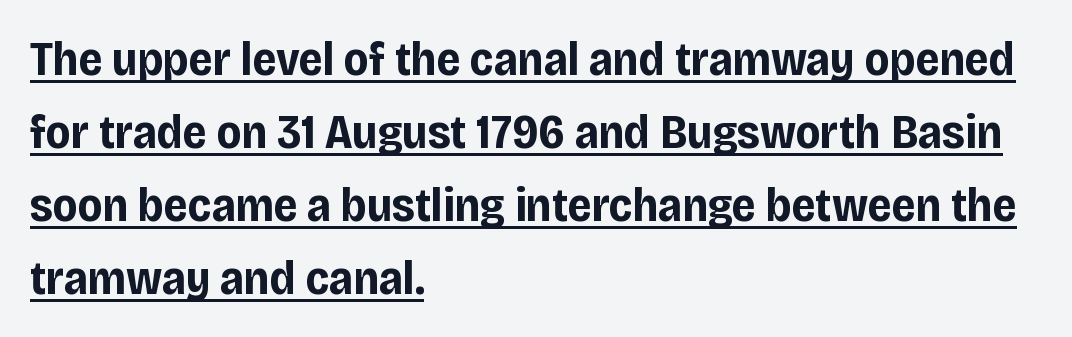
The image shows 48 px bold, condensed sans-serif type, upright; set left-aligned, normal line spacing (1.52x), normal letter spacing, underlined; low stroke contrast and a large x-height.
